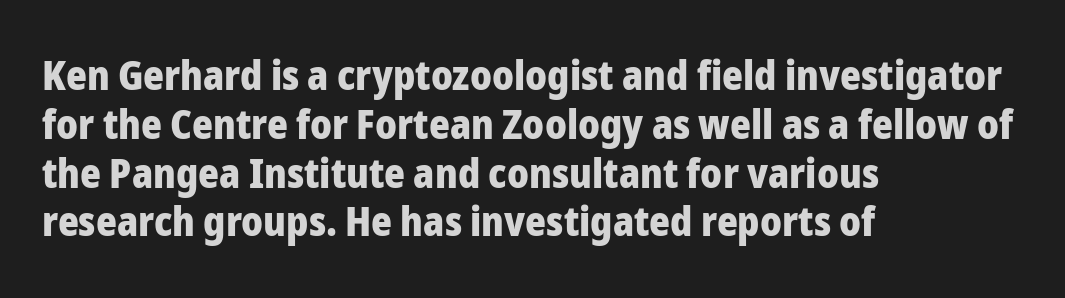
{"serif": "no", "italic": "no", "bold": "yes", "weight": "heavy", "width": "normal", "stroke_contrast": "low", "x_height": "medium", "monospaced": "no", "underline": "no", "align": "left", "line_spacing_ratio": 1.22, "letter_spacing": "normal", "letter_spacing_em": 0.0, "glyph_px": 40}
